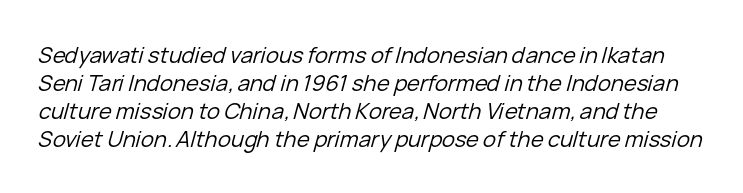
{"italic": "yes", "lean": "right", "slant_degrees": 15, "bold": "no", "underline": "no", "line_spacing": "normal", "line_spacing_ratio": 1.27, "letter_spacing": "normal", "letter_spacing_em": 0.0, "glyph_px": 22}
